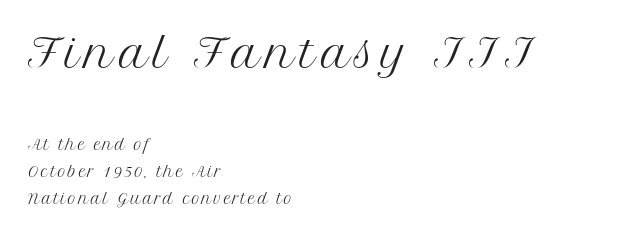
Q: Is the text bold? A: No.
Q: Is the text italic (slanted)? A: Yes.
Q: Is the typeface a serif or a sans-serif typeface? A: Serif.
Q: Is the text underlined? A: No.
Q: How is the paragraph aligned? A: Left-aligned.
Q: Is the spacing between lines tight, normal or loose? A: Loose.
Q: Which block of text is set in a larger size, the first (top) or the second (bottom)? A: The first (top) one.
Q: Width (condensed, normal, or wide)? A: Normal.
Q: Stroke contrast? A: Medium.
Q: x-height? A: Medium.
Q: Monospaced? A: No.
